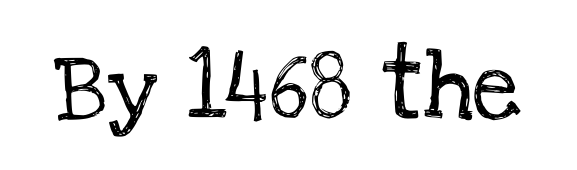
The image shows 69 px serif type, upright; set normal letter spacing, not underlined; low stroke contrast and a large x-height.
